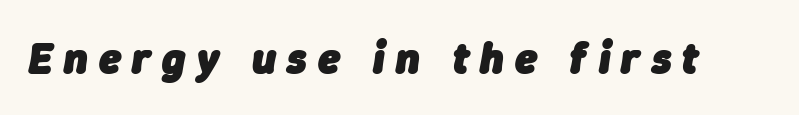
The image shows 44 px heavy type, italic (leaning right); set unusually wide letter spacing (+0.25 em), not underlined; low stroke contrast and a medium x-height.
